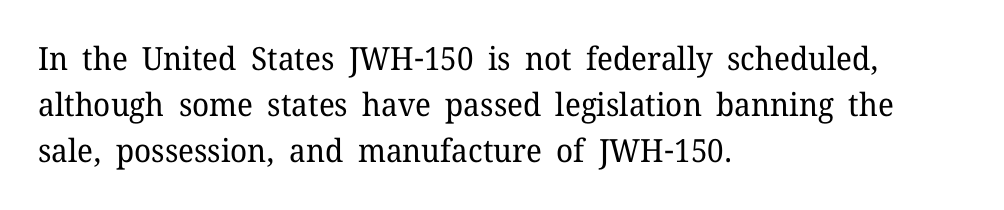
No extra ink here — the face is not bold. This is serif lettering, the kind often seen in printed books. Lines of text with bare space underneath. Honestly, the row spacing looks completely unremarkable. The gaps between neighbouring characters are ordinary and unremarkable.
